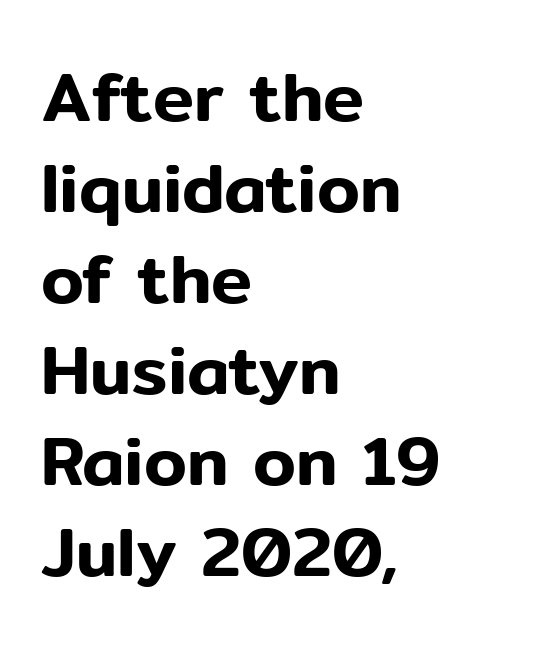
Clear beneath every line of the passage. The vertical gap from one line to the next is medium. It's the straight-up-and-down kind of type. Visually the block forms a straight wall on the left and a jagged coastline on the right.
